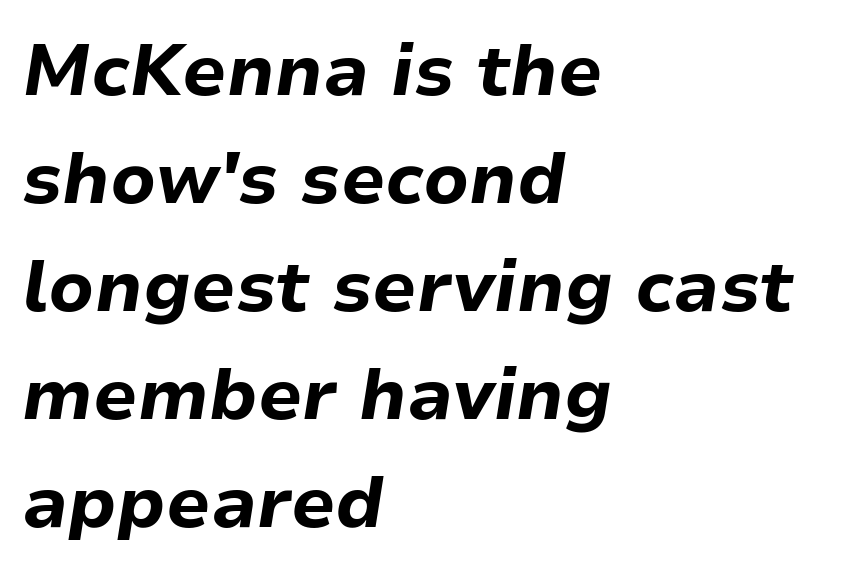
The leading is moderate, giving the passage an even texture. The lines are quadded left. On the weight axis this lands at bold, roughly 700. Rule under the text: the space is simply empty. There's an unmistakable incline to the writing here.
